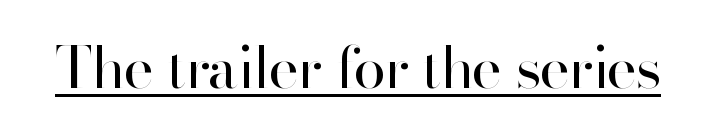
You can see a thin bar hugging the bottom of the glyphs. Classification — sans serif. Is this a heavy cut? Hardly; it is regular or lighter. Each word holds together tightly as a unit, with standard inter-letter gaps. The axis of the letterforms is exactly vertical. You could not count columns in this text — the font is proportionally spaced.
